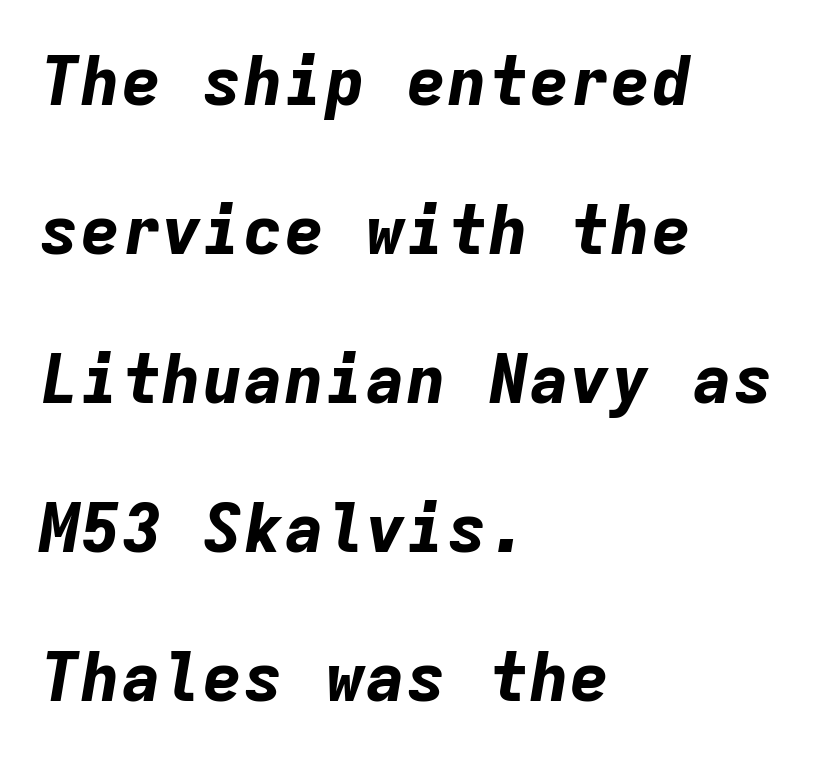
The image shows 68 px bold type, italic (leaning right), monospaced; set left-aligned, loose line spacing (2.19x), normal letter spacing, not underlined; low stroke contrast and a medium x-height.
